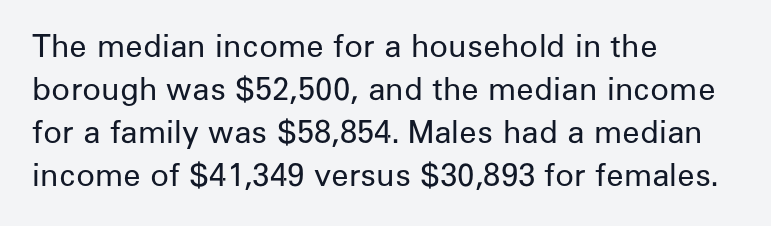
A roman cut, with each character standing at attention. The setting favours the left margin, as ordinary paragraphs usually do. Baseline-to-baseline distance is the conventional proportion of letter height. The type is set solid horizontally, with unmodified tracking. Bare-footed words on every line.
